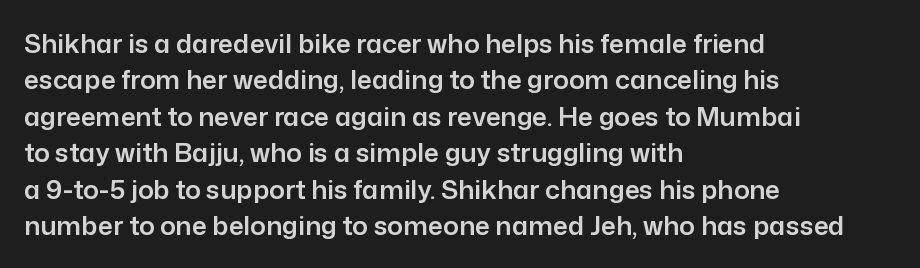
Q: Is the text italic (slanted)? A: No, it is upright.
Q: Is the text underlined? A: No.
Q: How is the paragraph aligned? A: Left-aligned.
Q: Is the spacing between letters normal or unusually wide? A: Normal.
Q: Is the spacing between lines tight, normal or loose? A: Normal.
